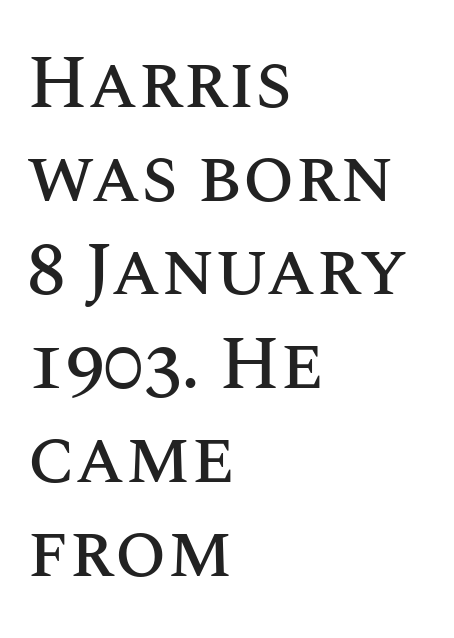
{"italic": "no", "width": "normal", "stroke_contrast": "medium", "x_height": "large", "monospaced": "no", "underline": "no", "align": "left", "line_spacing": "normal", "line_spacing_ratio": 1.25, "letter_spacing": "normal", "letter_spacing_em": 0.0, "glyph_px": 75}
